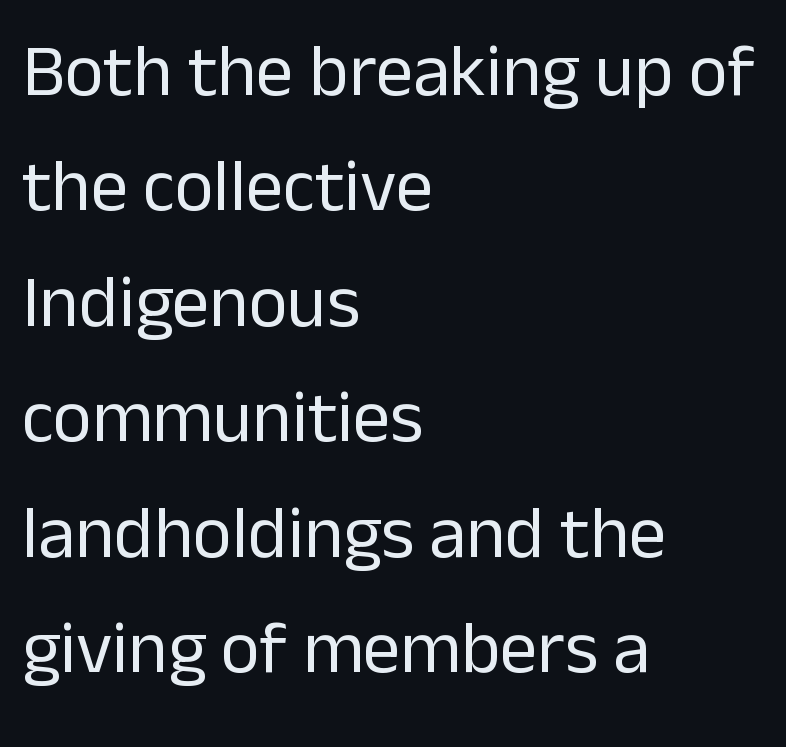
Casual observation: everything's shoved over to the left. The font's upright variant was chosen for this text. A typesetter would call this proportional, since set widths differ per character. Anything drawn beneath the words? Only blank space. The face used here is rendered with its standard letterfit. In terms of leading, this rendering sits right in the middle.
